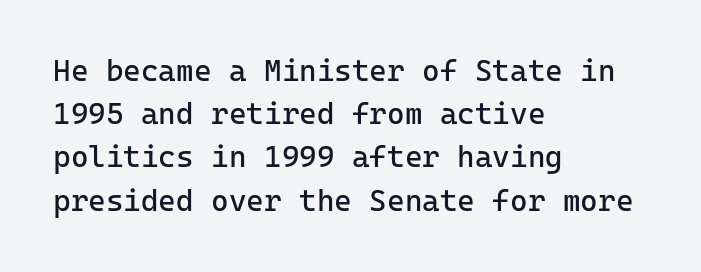
The image shows 30 px regular-weight sans-serif type, upright, monospaced; set left-aligned, normal line spacing (1.44x), normal letter spacing, not underlined; low stroke contrast and a medium x-height.
